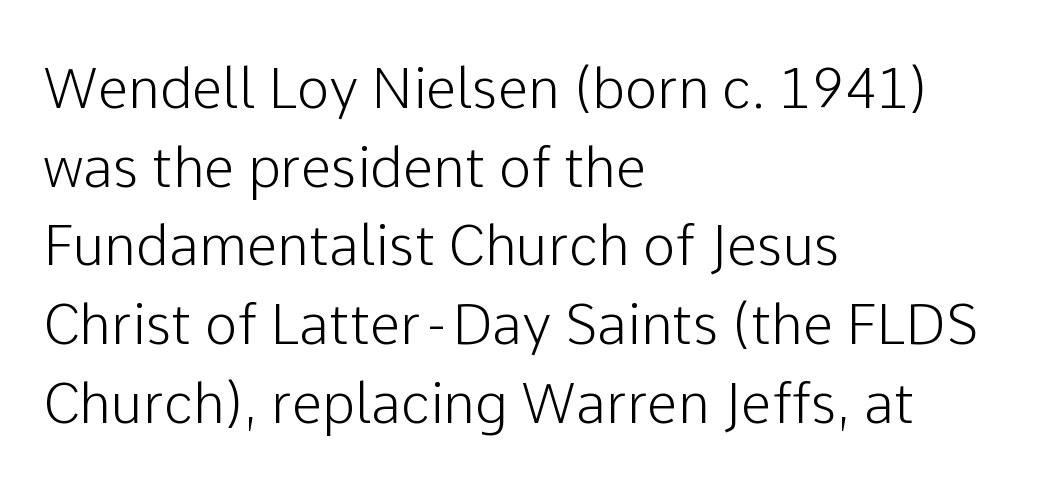
The image shows 55 px sans-serif type, upright; set left-aligned, normal line spacing (1.43x), normal letter spacing, not underlined; low stroke contrast and a medium x-height.
